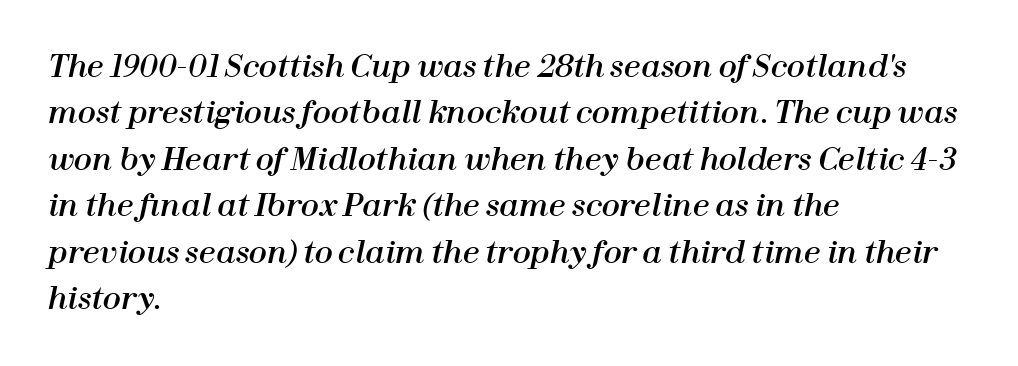
Q: Is the text italic (slanted)? A: Yes, it leans right by about 12 degrees.
Q: Is the text underlined? A: No.
Q: How is the paragraph aligned? A: Left-aligned.
Q: Is the spacing between letters normal or unusually wide? A: Normal.
Q: Is the spacing between lines tight, normal or loose? A: Normal.
Q: Width (condensed, normal, or wide)? A: Normal.
Q: Stroke contrast? A: High.
Q: x-height? A: Medium.
Q: Monospaced? A: No.
